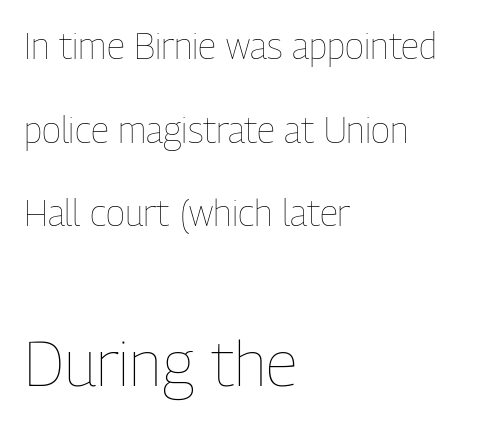
Bold? No — there's no thickening of the strokes. Note the varied advance widths — an 'i' is clearly narrower than an 'm'. The specimen omits any rule beneath the text block's lines. Is the block centered? No — it sits flush against the left margin.
